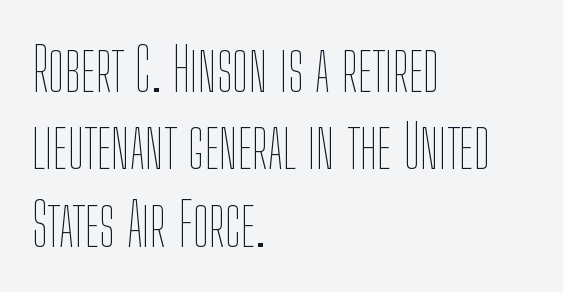
{"italic": "no", "bold": "no", "weight": "thin", "width": "condensed", "stroke_contrast": "low", "x_height": "medium", "monospaced": "no", "underline": "no", "align": "left", "line_spacing": "normal", "line_spacing_ratio": 1.29, "letter_spacing": "normal", "letter_spacing_em": 0.0, "glyph_px": 60}
